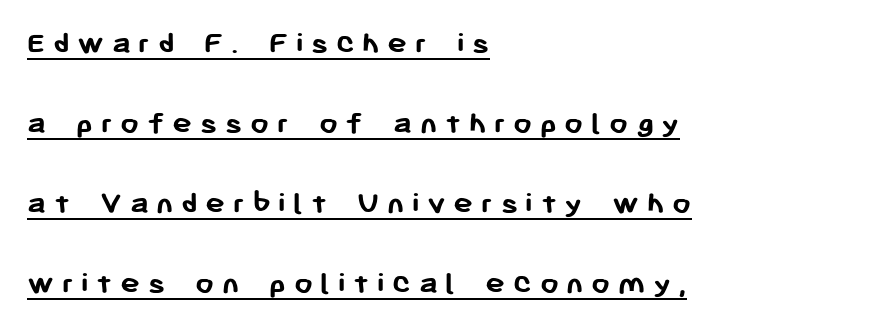
Honestly, the letter spacing is so wide it's the main thing you notice. The face used here is proportionally spaced, like ordinary book or web type. The typesetter has applied underlining to the passage shown. The font is running at its bold setting.
